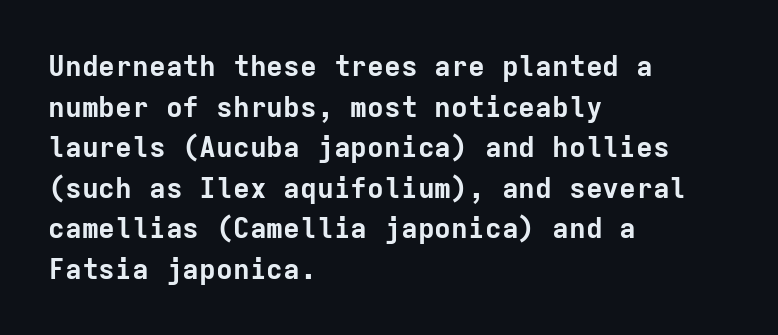
{"serif": "no", "italic": "no", "bold": "yes", "weight": "bold", "width": "normal", "stroke_contrast": "low", "x_height": "medium", "monospaced": "yes", "underline": "no", "align": "left", "line_spacing": "normal", "line_spacing_ratio": 1.45, "letter_spacing": "normal", "letter_spacing_em": 0.0, "glyph_px": 28}
